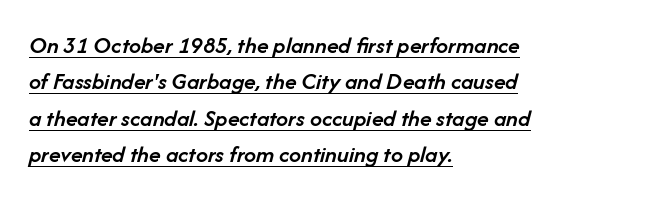
Q: Is the text bold? A: Semi-bold.
Q: Is the text italic (slanted)? A: Yes, it leans right by about 14 degrees.
Q: Is the text underlined? A: Yes.
Q: How is the paragraph aligned? A: Left-aligned.
Q: Is the spacing between letters normal or unusually wide? A: Normal.
Q: Is the spacing between lines tight, normal or loose? A: Normal.
